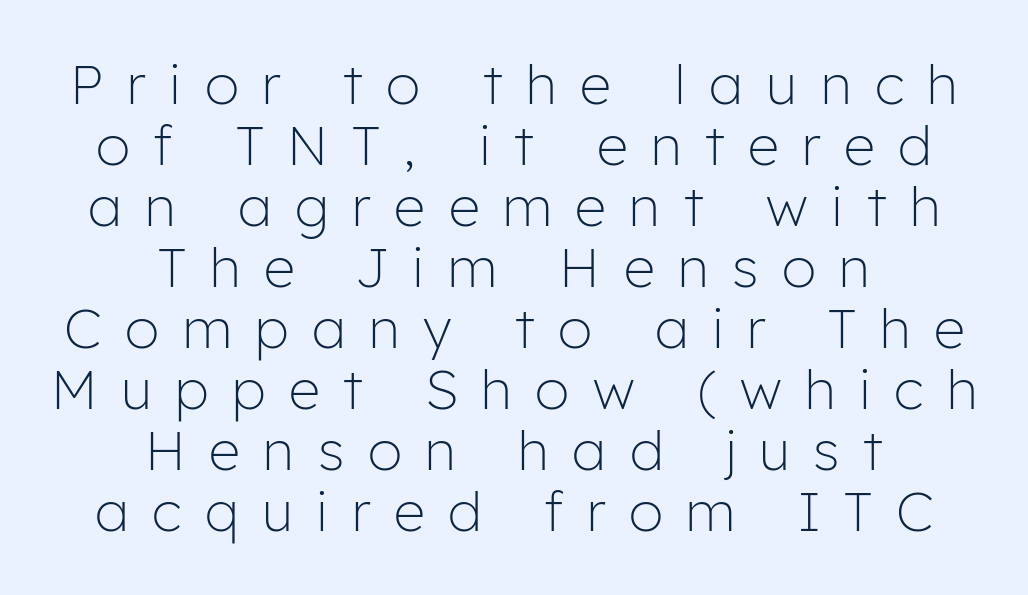
Q: Is the text bold? A: No.
Q: Is the text italic (slanted)? A: No, it is upright.
Q: Is the typeface a serif or a sans-serif typeface? A: Sans-serif.
Q: Is the text underlined? A: No.
Q: How is the paragraph aligned? A: Centered.
Q: Is the spacing between letters normal or unusually wide? A: Unusually wide.
Q: Is the spacing between lines tight, normal or loose? A: Tight.
Q: Width (condensed, normal, or wide)? A: Normal.
Q: Stroke contrast? A: Low.
Q: x-height? A: Medium.
Q: Monospaced? A: No.
